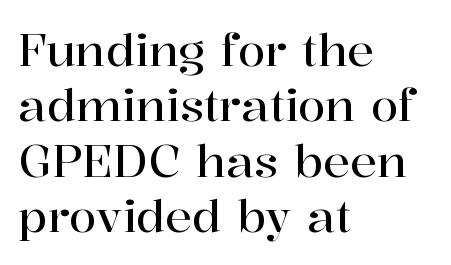
{"serif": "yes", "italic": "no", "width": "normal", "stroke_contrast": "high", "x_height": "medium", "monospaced": "no", "underline": "no", "align": "left", "line_spacing_ratio": 1.23, "letter_spacing": "normal", "letter_spacing_em": 0.0, "glyph_px": 45}
